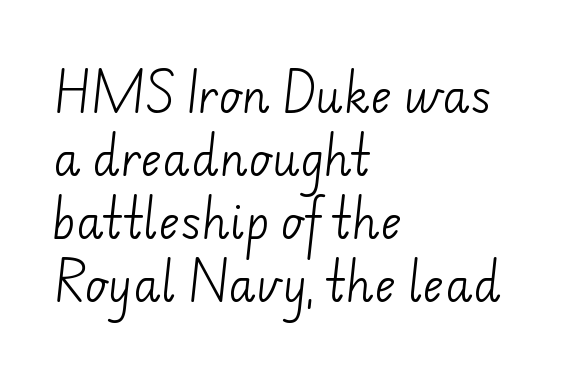
{"serif": "no", "bold": "no", "weight": "light", "width": "normal", "stroke_contrast": "low", "x_height": "small", "monospaced": "no", "underline": "no", "align": "left", "line_spacing": "normal", "line_spacing_ratio": 1.4, "letter_spacing": "normal", "letter_spacing_em": 0.0, "glyph_px": 45}
